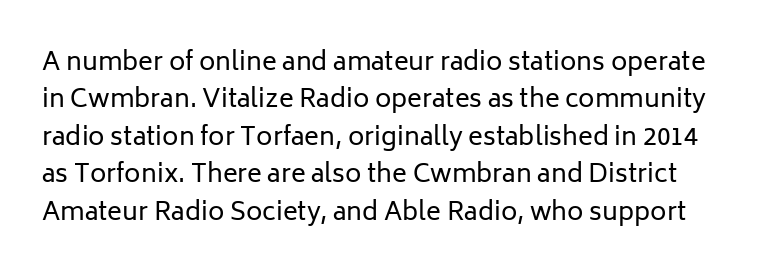
{"italic": "no", "bold": "no", "underline": "no", "line_spacing": "normal", "line_spacing_ratio": 1.5, "letter_spacing": "normal", "letter_spacing_em": 0.0, "glyph_px": 25}
